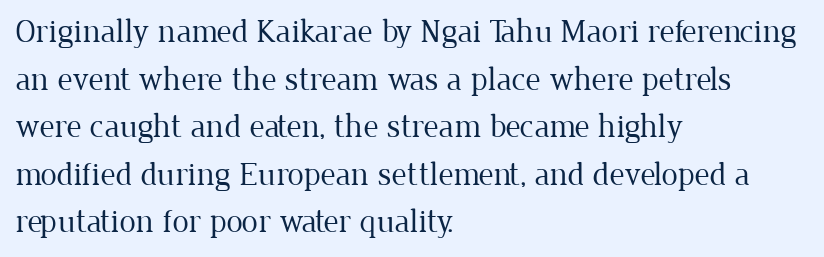
Q: Is the text bold? A: No.
Q: Is the text italic (slanted)? A: No, it is upright.
Q: Is the typeface a serif or a sans-serif typeface? A: Serif.
Q: Is the text underlined? A: No.
Q: How is the paragraph aligned? A: Left-aligned.
Q: Is the spacing between letters normal or unusually wide? A: Normal.
Q: Is the spacing between lines tight, normal or loose? A: Normal.
Q: Width (condensed, normal, or wide)? A: Normal.
Q: Stroke contrast? A: Low.
Q: x-height? A: Medium.
Q: Monospaced? A: No.
